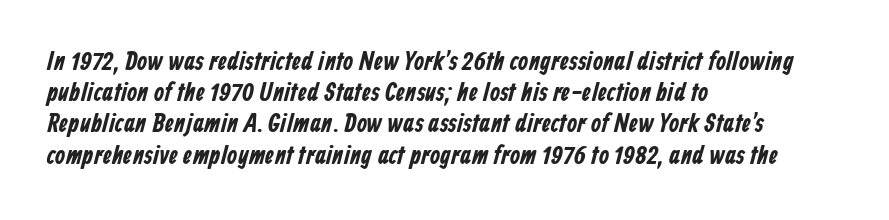
{"underline": "no", "align": "left", "line_spacing_ratio": 1.2, "letter_spacing": "normal", "letter_spacing_em": 0.0, "glyph_px": 26}
